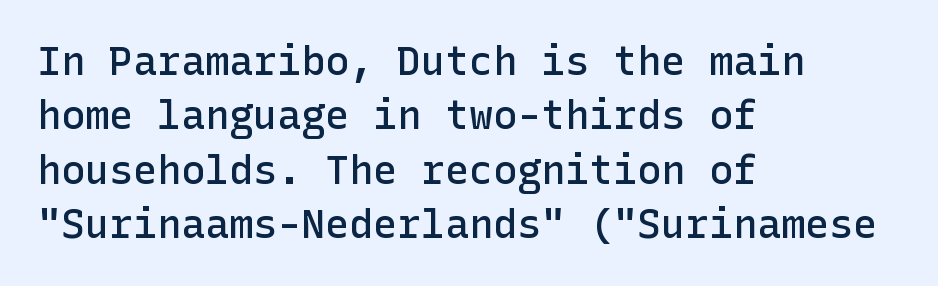
If you drew a line through each stem, it would be perfectly vertical. Weight check: semibold — heavier than regular, not quite bold. This rendering features lettering with no underline. Nothing sits at the stroke ends, so this counts as sans-serif. The rendering uses a moderate line-height, typical for paragraphs. The lines are quadded left.
